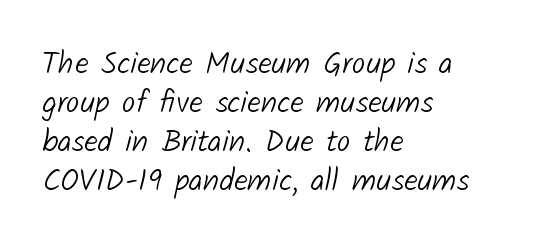
Q: Is the text bold? A: No.
Q: Is the typeface a serif or a sans-serif typeface? A: Sans-serif.
Q: Is the text underlined? A: No.
Q: How is the paragraph aligned? A: Left-aligned.
Q: Is the spacing between letters normal or unusually wide? A: Normal.
Q: Is the spacing between lines tight, normal or loose? A: Normal.
Q: Width (condensed, normal, or wide)? A: Normal.
Q: Stroke contrast? A: Low.
Q: x-height? A: Medium.
Q: Monospaced? A: No.
